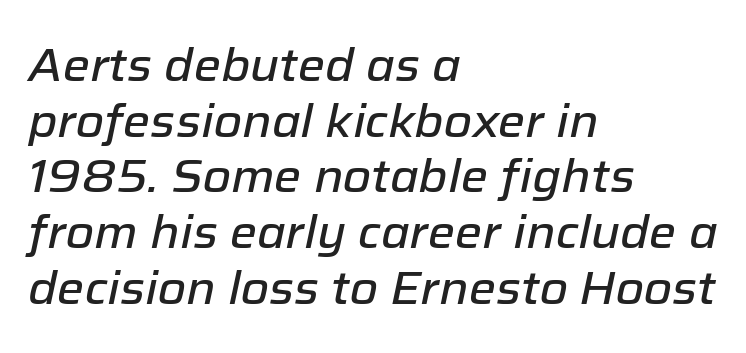
Q: Is the text italic (slanted)? A: Yes, it leans right by about 12 degrees.
Q: Is the text underlined? A: No.
Q: How is the paragraph aligned? A: Left-aligned.
Q: Is the spacing between letters normal or unusually wide? A: Normal.
Q: Width (condensed, normal, or wide)? A: Normal.
Q: Stroke contrast? A: Low.
Q: x-height? A: Medium.
Q: Monospaced? A: No.
